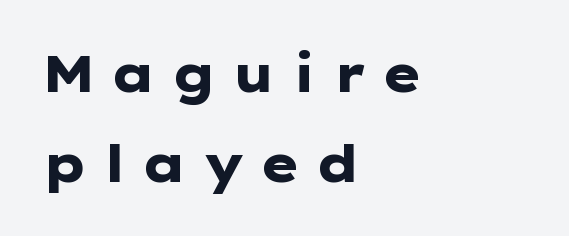
{"serif": "no", "italic": "no", "bold": "yes", "weight": "heavy", "width": "wide", "stroke_contrast": "low", "x_height": "medium", "monospaced": "no", "underline": "no", "align": "left", "line_spacing_ratio": 1.76, "letter_spacing": "wide", "letter_spacing_em": 0.28, "glyph_px": 51}
